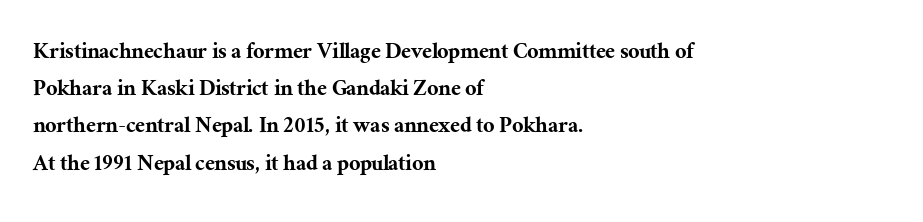
{"italic": "no", "underline": "no", "align": "left", "line_spacing": "normal", "line_spacing_ratio": 1.49, "letter_spacing": "normal", "letter_spacing_em": 0.0, "glyph_px": 25}
